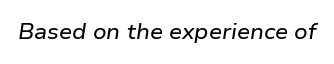
Q: Is the text italic (slanted)? A: Yes, it leans right by about 9 degrees.
Q: Is the text underlined? A: No.
Q: Is the spacing between letters normal or unusually wide? A: Normal.
